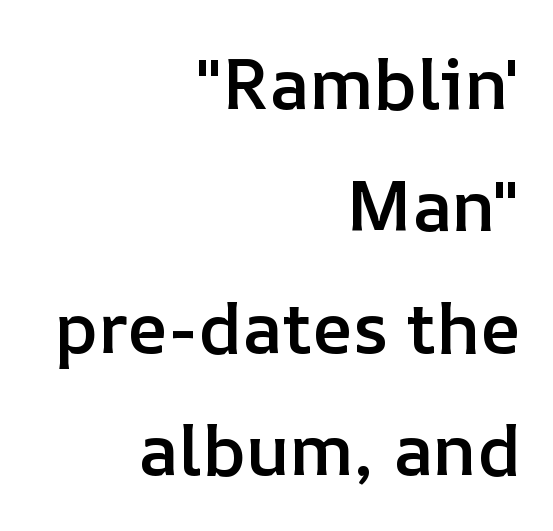
{"italic": "no", "bold": "semi", "weight": "semibold", "width": "normal", "stroke_contrast": "low", "x_height": "medium", "monospaced": "no", "underline": "no", "align": "right", "line_spacing_ratio": 1.72, "letter_spacing": "normal", "letter_spacing_em": 0.0, "glyph_px": 71}
